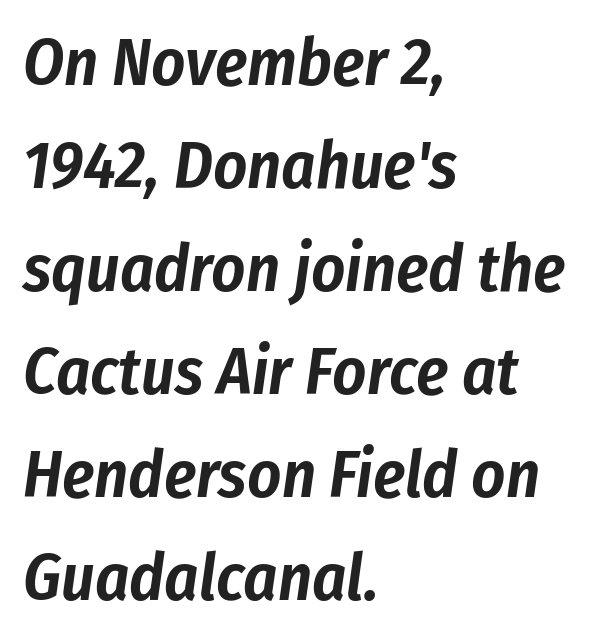
The image shows 66 px condensed type, italic (leaning right); set left-aligned, normal line spacing (1.56x), normal letter spacing, not underlined; low stroke contrast and a medium x-height.
